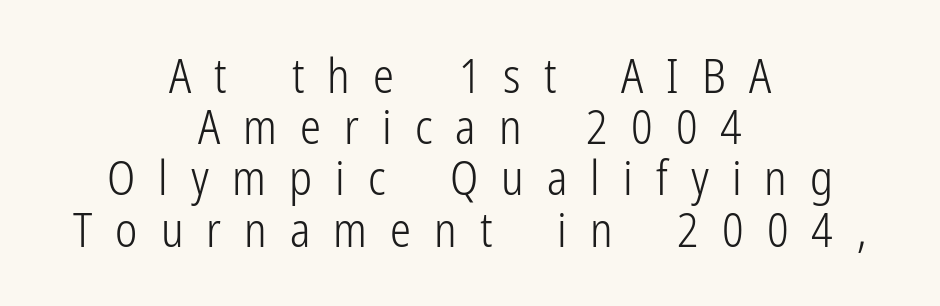
Nobody drew a line under any word here. Nothing sits at the stroke ends, so this counts as sans-serif. The rendering positions every line midway between the sides. Vertically, the passage feels compressed, each row crowding the next. The type is letterspaced generously, with wide tracking. This is not heavy type; no bold has been used.
